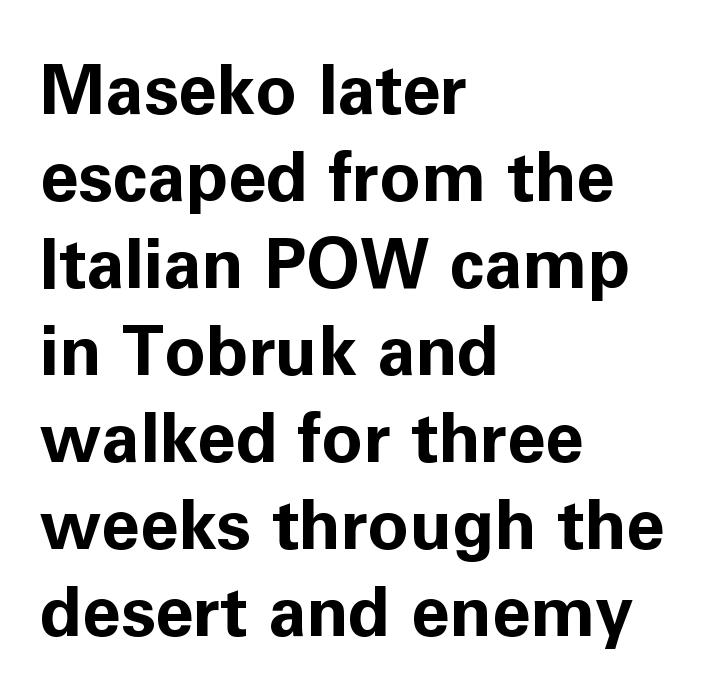
Q: Is the text bold? A: Yes.
Q: Is the text italic (slanted)? A: No, it is upright.
Q: Is the typeface a serif or a sans-serif typeface? A: Sans-serif.
Q: Is the text underlined? A: No.
Q: How is the paragraph aligned? A: Left-aligned.
Q: Is the spacing between letters normal or unusually wide? A: Normal.
Q: Is the spacing between lines tight, normal or loose? A: Normal.
Q: Width (condensed, normal, or wide)? A: Normal.
Q: Stroke contrast? A: Low.
Q: x-height? A: Medium.
Q: Monospaced? A: No.
